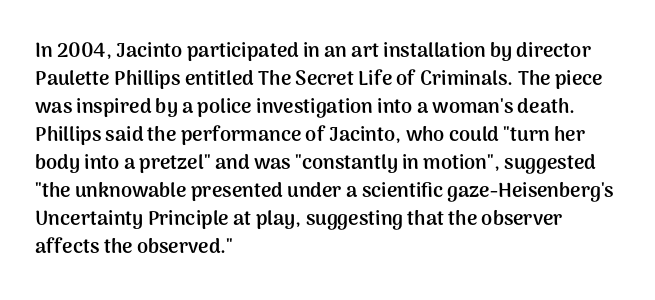
{"italic": "no", "bold": "yes", "underline": "no", "align": "left", "line_spacing": "normal", "line_spacing_ratio": 1.4, "letter_spacing": "normal", "letter_spacing_em": 0.0, "glyph_px": 20}
